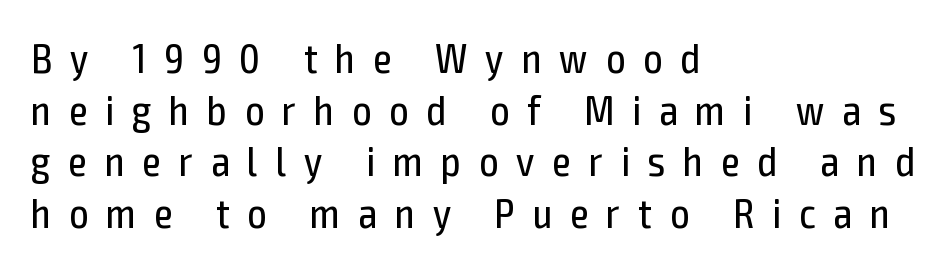
{"serif": "no", "italic": "no", "bold": "no", "weight": "regular", "width": "condensed", "x_height": "medium", "monospaced": "no", "underline": "no", "align": "left", "line_spacing_ratio": 1.23, "letter_spacing": "wide", "letter_spacing_em": 0.43, "glyph_px": 42}
